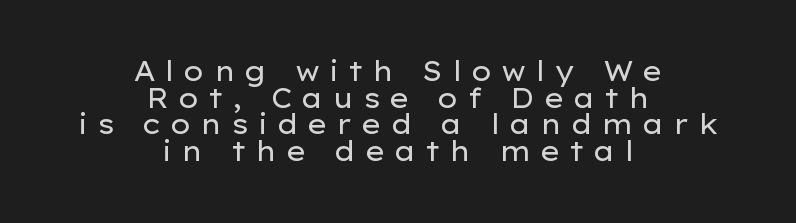
The image shows 27 px text type, upright; set centered, tight line spacing (0.99x), unusually wide letter spacing (+0.31 em), not underlined.
